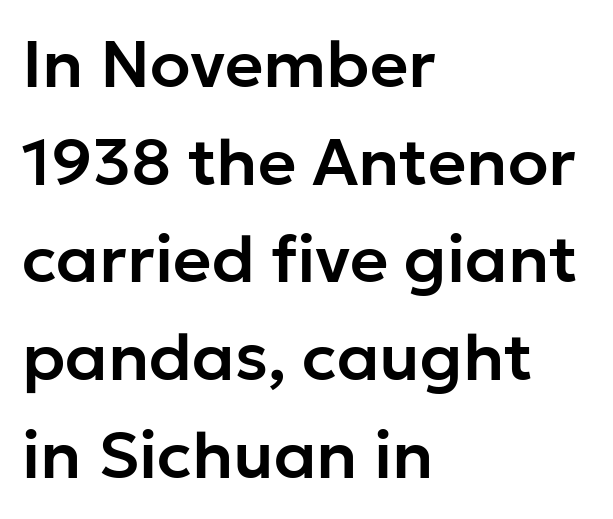
{"serif": "no", "italic": "no", "width": "normal", "stroke_contrast": "low", "x_height": "medium", "monospaced": "no", "underline": "no", "align": "left", "line_spacing": "normal", "line_spacing_ratio": 1.48, "letter_spacing": "normal", "letter_spacing_em": 0.0, "glyph_px": 66}
